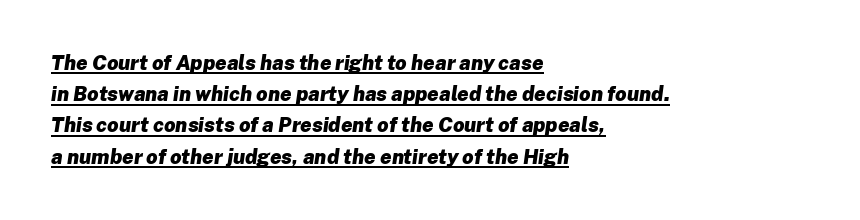
The image shows 20 px bold type, italic (leaning right); set left-aligned, normal line spacing (1.56x), normal letter spacing, underlined.
